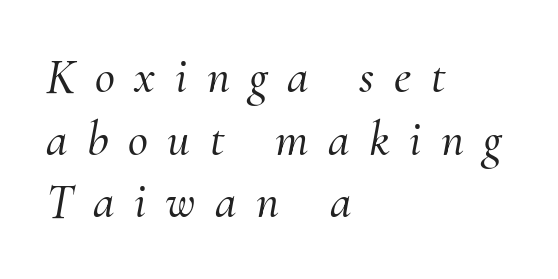
The image shows 49 px serif type, italic (leaning right); set left-aligned, normal line spacing (1.28x), unusually wide letter spacing (+0.4 em), not underlined; medium stroke contrast and a small x-height.
